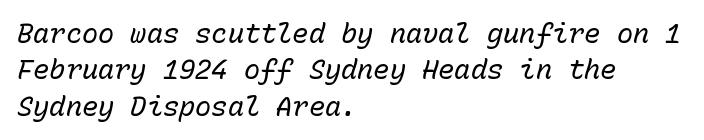
In terms of letterspacing, this is plain default setting. Teacher's note: observe the even left margin — that is flush-left alignment. Italic? Definitely — the glyphs are oblique. Heft: none added — not bold. Compared with typical paragraphs, the rows here are spaced about the same.
